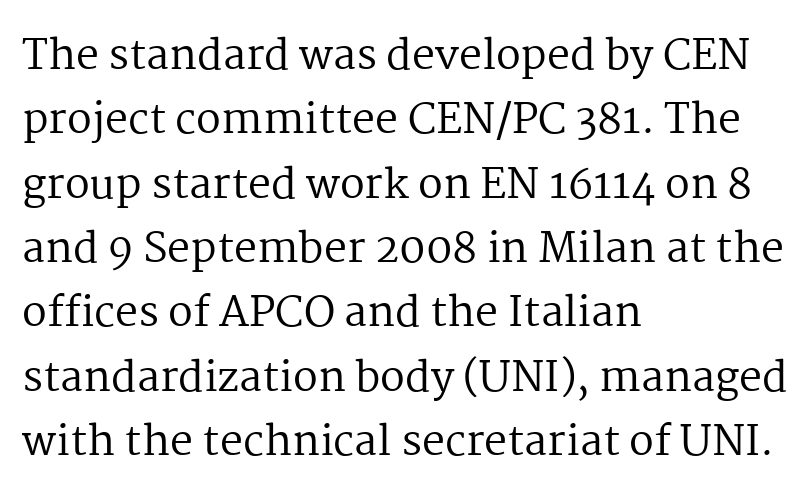
The image shows 41 px regular-weight serif type, upright; set left-aligned, normal line spacing (1.57x), normal letter spacing, not underlined; medium stroke contrast and a medium x-height.
